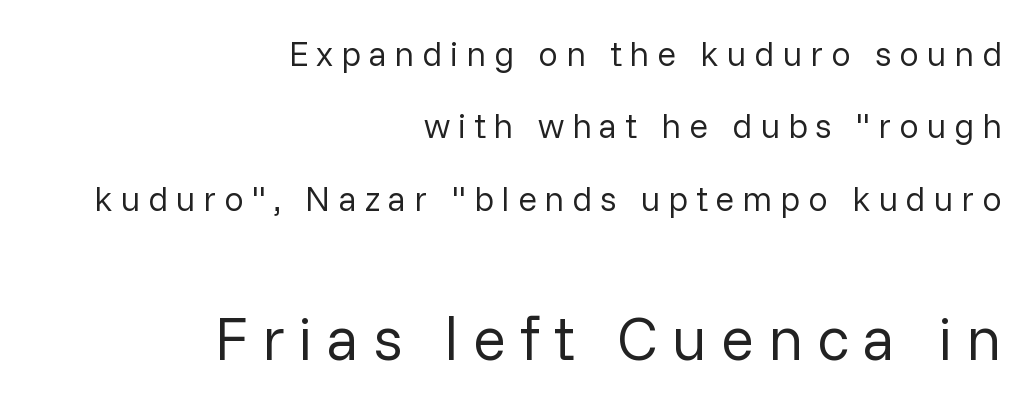
{"serif": "no", "italic": "no", "bold": "no", "weight": "regular", "width": "normal", "stroke_contrast": "low", "x_height": "medium", "monospaced": "no", "underline": "no", "align": "right", "line_spacing": "loose", "line_spacing_ratio": 2.07, "letter_spacing": "wide", "letter_spacing_em": 0.22, "larger_block": "second", "size_ratio": 1.77, "glyph_px": 62}
